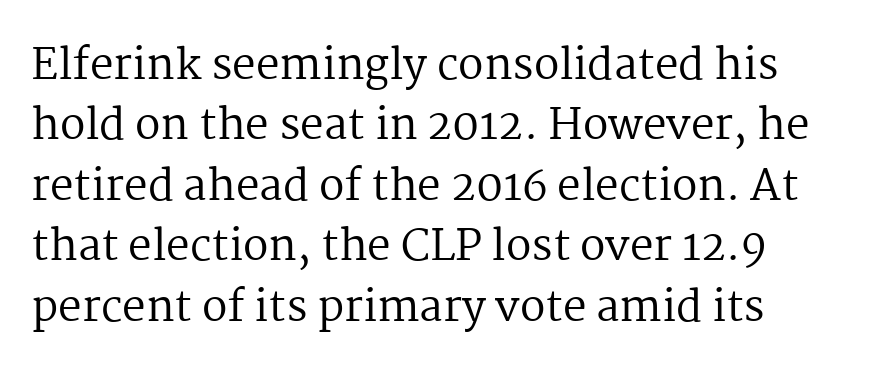
The designer went with a serif here, giving each stem small feet. Leading: standard. A light-to-regular cut is what we see here. A clean baseline with only descenders dipping below it.
